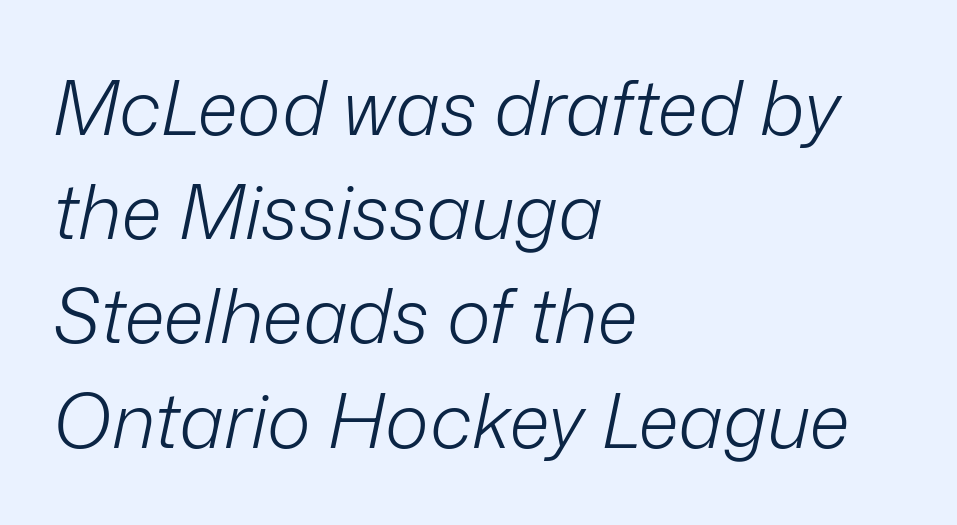
Type without underlining. A normal amount of white space separates one row of letters from the next. Nothing unusual about the tracking: characters are spaced as the font intends. Character widths vary here, with narrow letters taking less room than wide ones.
